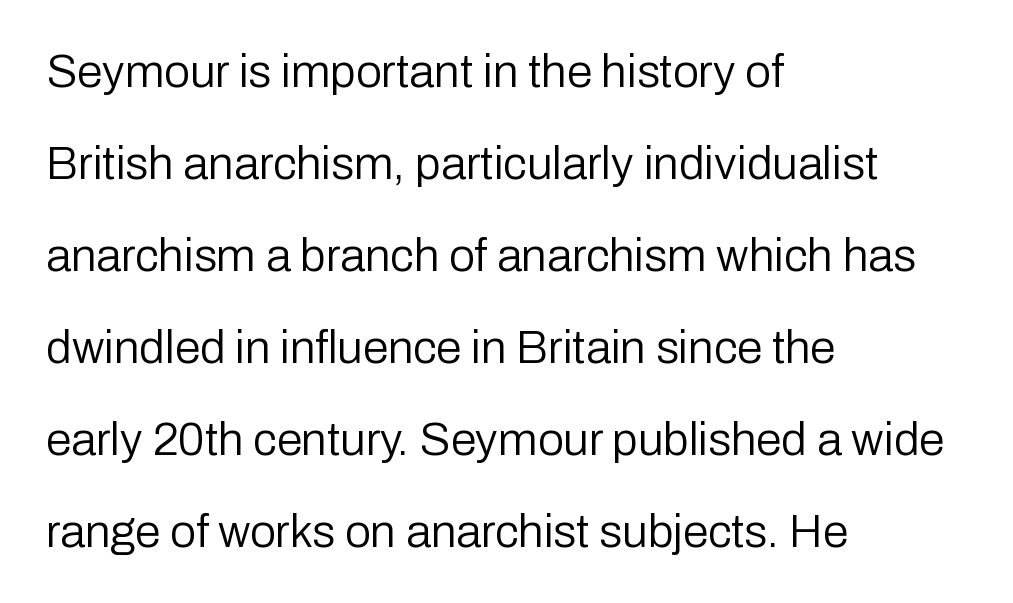
{"serif": "no", "italic": "no", "bold": "no", "weight": "regular", "width": "normal", "stroke_contrast": "low", "x_height": "medium", "monospaced": "no", "underline": "no", "align": "left", "line_spacing": "loose", "line_spacing_ratio": 2.0, "letter_spacing": "normal", "letter_spacing_em": 0.0, "glyph_px": 46}
